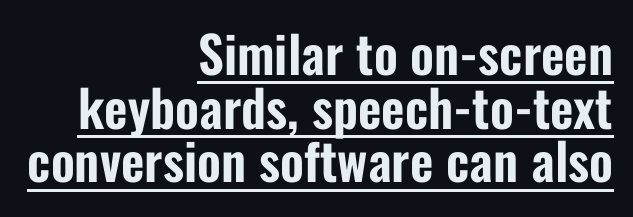
{"serif": "no", "italic": "no", "width": "condensed", "stroke_contrast": "low", "x_height": "medium", "monospaced": "no", "underline": "yes", "align": "right", "line_spacing": "tight", "line_spacing_ratio": 1.05, "letter_spacing": "normal", "letter_spacing_em": 0.0, "glyph_px": 51}
